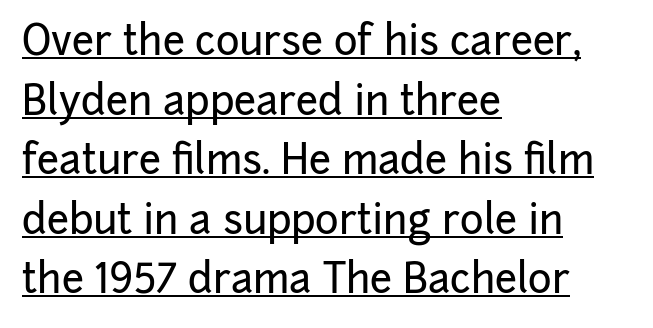
The image shows 40 px sans-serif type, upright; set left-aligned, normal line spacing (1.49x), normal letter spacing, underlined; low stroke contrast and a medium x-height.
